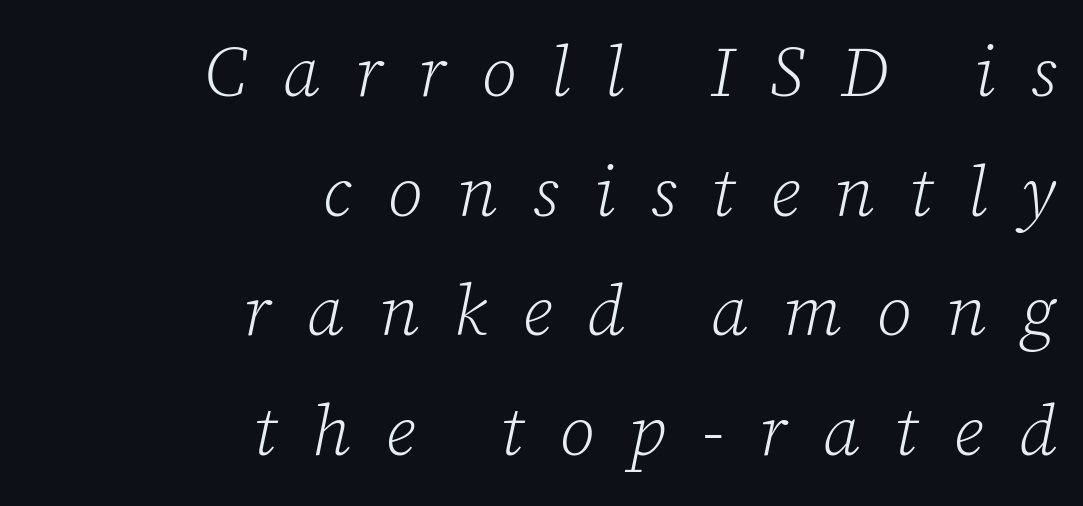
Q: Is the text bold? A: No.
Q: Is the text italic (slanted)? A: Yes, it leans right by about 12 degrees.
Q: Is the typeface a serif or a sans-serif typeface? A: Serif.
Q: Is the text underlined? A: No.
Q: How is the paragraph aligned? A: Right-aligned.
Q: Is the spacing between letters normal or unusually wide? A: Unusually wide.
Q: Width (condensed, normal, or wide)? A: Normal.
Q: Stroke contrast? A: Low.
Q: x-height? A: Medium.
Q: Monospaced? A: No.
